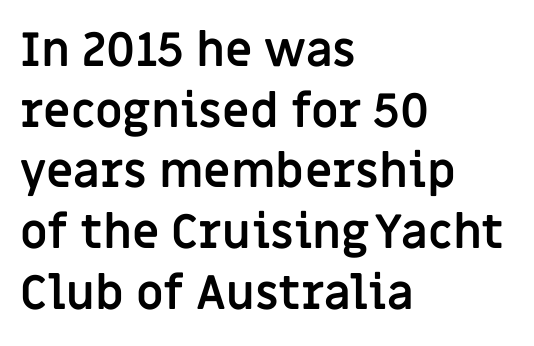
Heft: maximum for text — a bold. The lettering stays uniformly vertical, giving the passage a roman look. The area under the type is left untouched. Note the varied advance widths — an 'i' is clearly narrower than an 'm'. Are there feet on the stems? There aren't — it's a sans.
